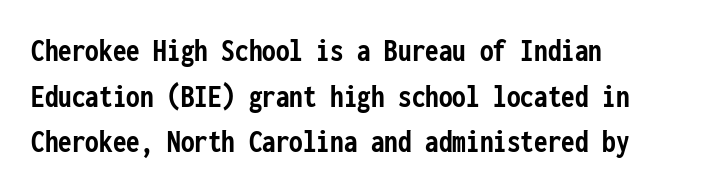
The image shows 34 px semibold, condensed sans-serif type, upright, monospaced; set left-aligned, normal line spacing (1.34x), normal letter spacing, not underlined; low stroke contrast and a medium x-height.
